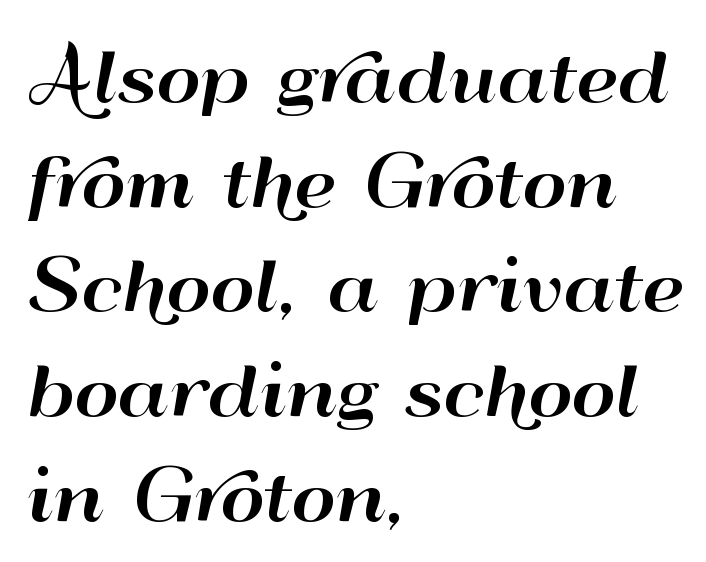
What stands out about the letter spacing? Nothing — it is the standard amount. If you drew a ruler down the left edge, every line would touch it. Serif or sans? Sans — the stroke terminals are bare. Unmarked baselines from the first word to the last.
